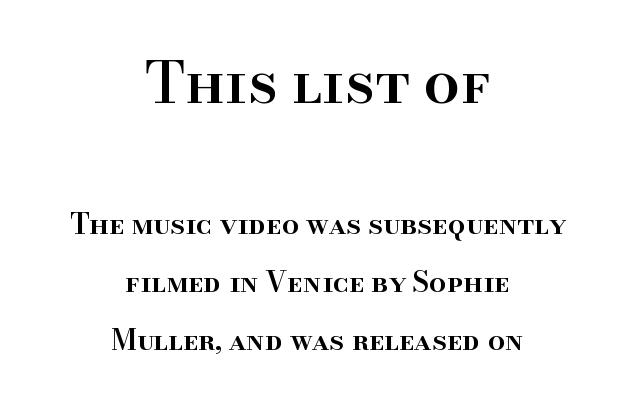
Think of a printed novel: that variable character pitch is what you see here. The space directly below the letters is spotless. Caption: semibold face, moderately heavy strokes. The lines are quadded center.
